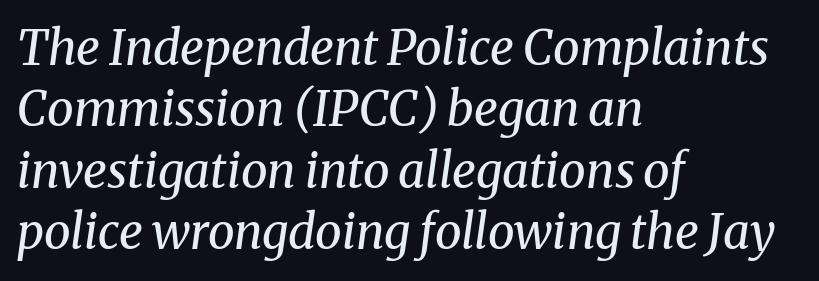
The image shows 48 px regular-weight serif type, italic (leaning right); set left-aligned, normal line spacing (1.28x), normal letter spacing, not underlined; medium stroke contrast and a medium x-height.
